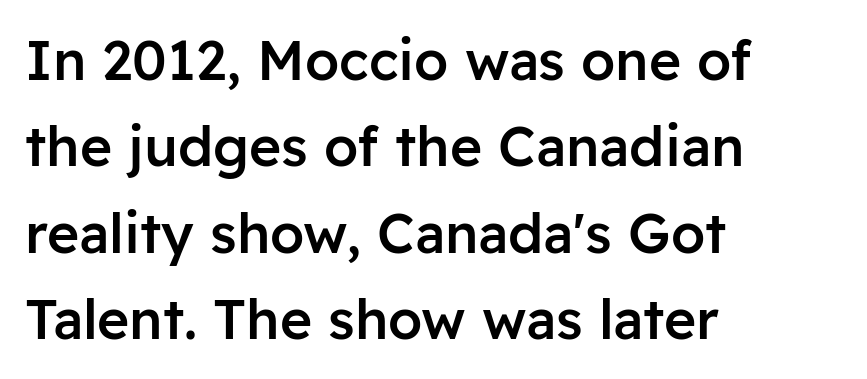
{"serif": "no", "italic": "no", "bold": "semi", "weight": "semibold", "width": "normal", "stroke_contrast": "low", "x_height": "medium", "monospaced": "no", "underline": "no", "align": "left", "line_spacing": "normal", "line_spacing_ratio": 1.57, "letter_spacing": "normal", "letter_spacing_em": 0.0, "glyph_px": 55}
